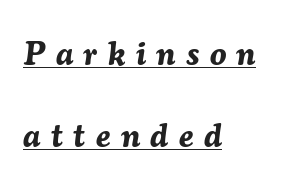
Notice how the passage keeps a crisp vertical edge on the left only. The rendering uses the underline text-decoration. You could not count columns in this text — the font is proportionally spaced. Rendered with sloped, italic letterforms. A typesetter would call this leading open, well beyond the default.
